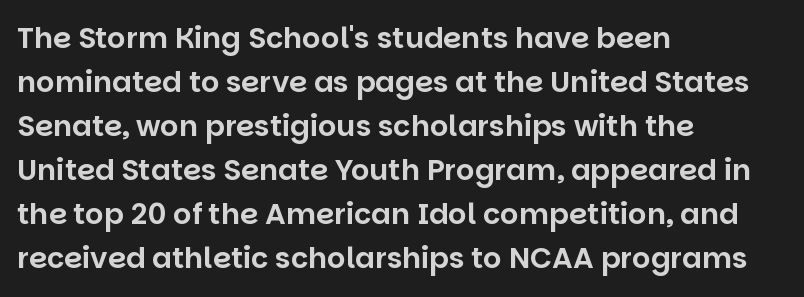
The image shows 29 px sans-serif type, upright; set left-aligned, normal line spacing (1.52x), normal letter spacing, not underlined; low stroke contrast and a large x-height.
